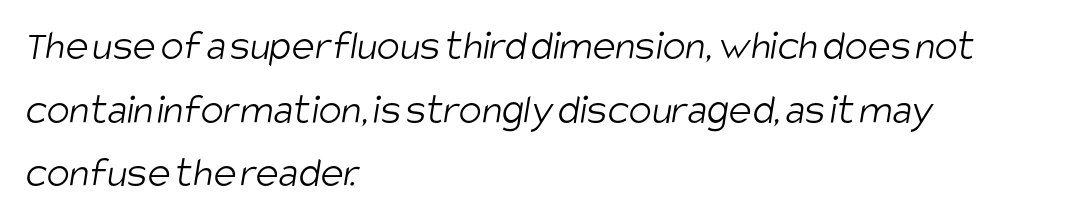
The image shows 43 px light, condensed sans-serif type; set left-aligned, normal line spacing (1.48x), normal letter spacing, not underlined; low stroke contrast and a large x-height.
